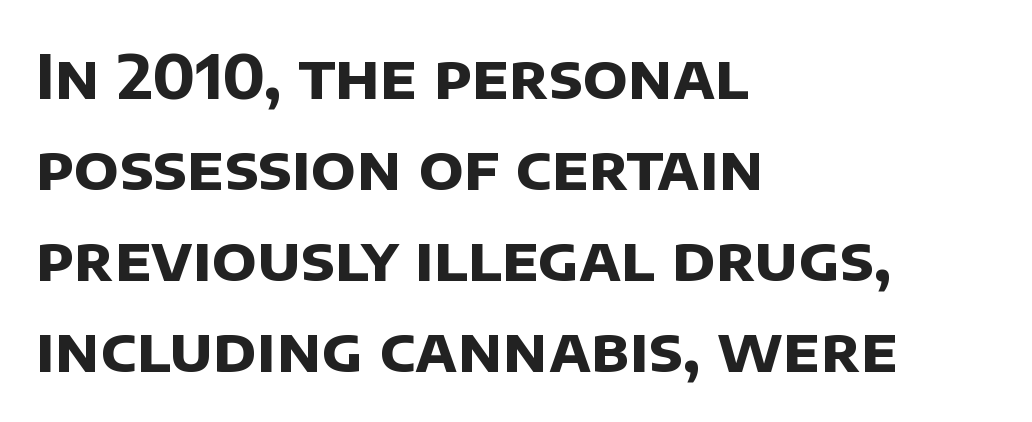
A typesetter would call this proportional, since set widths differ per character. Teacher's note: observe the even left margin — that is flush-left alignment. Does the weight exceed regular? Yes, all the way to bold. Baseline-to-baseline distance is the conventional proportion of letter height. The designer went with a sans here, leaving each stem footless. Underline: absent.
